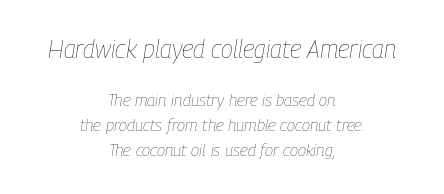
Compared with a typical body face, this is equally light or lighter still. The space beneath each line is pristine and unruled. Looking at the ascenders, they clearly lean. The paragraph has two soft edges and a firm central axis. Which of the two is more prominent by size? The first, at the top.
